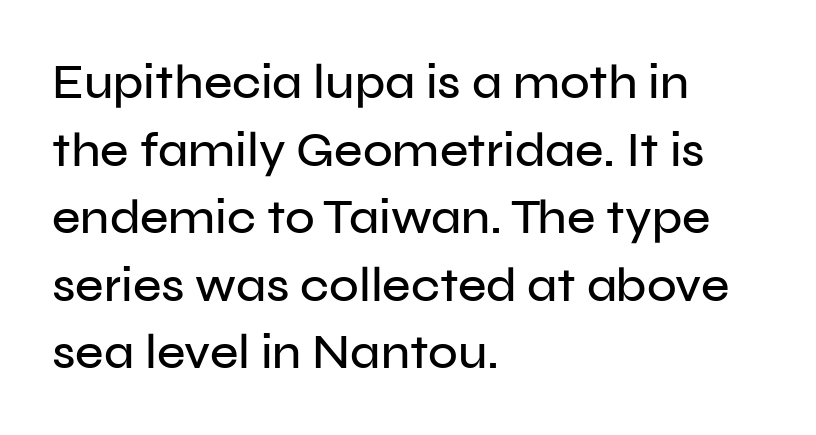
{"serif": "no", "italic": "no", "width": "normal", "stroke_contrast": "low", "x_height": "medium", "monospaced": "no", "underline": "no", "align": "left", "line_spacing": "normal", "line_spacing_ratio": 1.38, "letter_spacing": "normal", "letter_spacing_em": 0.0, "glyph_px": 49}
